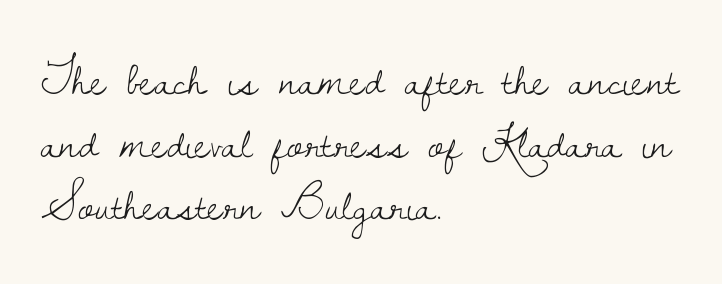
Quick note: underline off. A quiet, ordinary-to-light weight characterises the typeface. Summary of vertical rhythm: regular, with standard interline spacing. These lines are rendered in a variable-pitch font.
